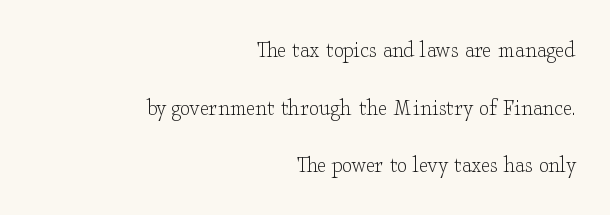
Q: Is the text bold? A: No.
Q: Is the text italic (slanted)? A: No, it is upright.
Q: Is the text underlined? A: No.
Q: How is the paragraph aligned? A: Right-aligned.
Q: Is the spacing between letters normal or unusually wide? A: Normal.
Q: Is the spacing between lines tight, normal or loose? A: Loose.
